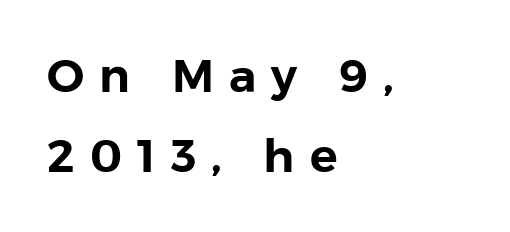
{"serif": "no", "italic": "no", "width": "normal", "stroke_contrast": "low", "x_height": "medium", "monospaced": "no", "underline": "no", "align": "left", "line_spacing_ratio": 1.74, "letter_spacing": "wide", "letter_spacing_em": 0.33, "glyph_px": 46}
